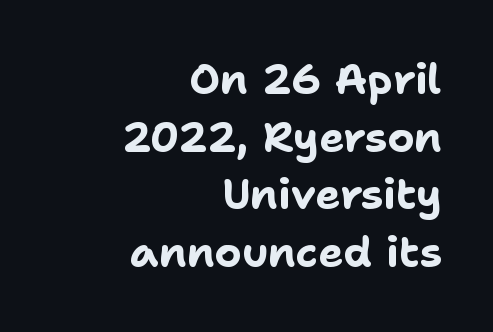
{"serif": "no", "italic": "no", "bold": "yes", "weight": "bold", "width": "normal", "stroke_contrast": "low", "x_height": "medium", "monospaced": "no", "underline": "no", "align": "right", "line_spacing": "normal", "line_spacing_ratio": 1.37, "letter_spacing": "normal", "letter_spacing_em": 0.0, "glyph_px": 42}
